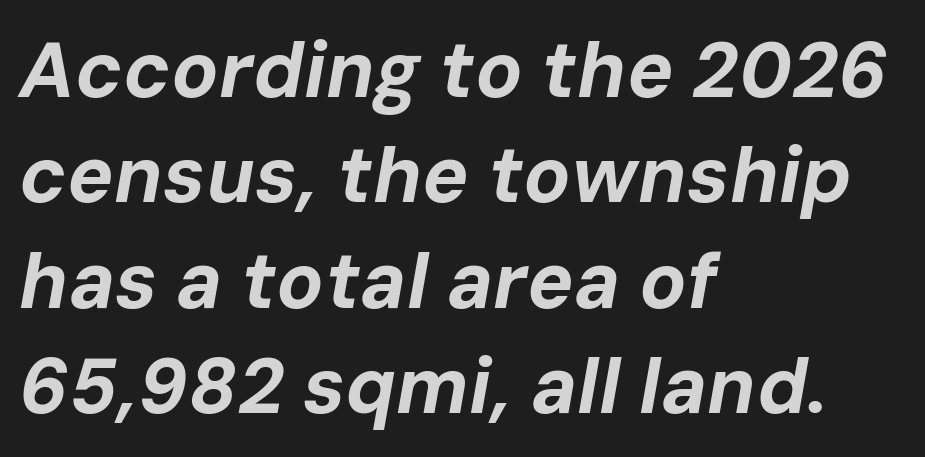
These lines sit exactly where default settings would place them. Strong, thick strokes mark this as bold type. Each row of text sits above clean, open space. Default kerning and tracking; the words read as compact shapes. The glyphs look as if they've been sheared to an angle. Do the characters align in a grid? No, the font is proportional.
